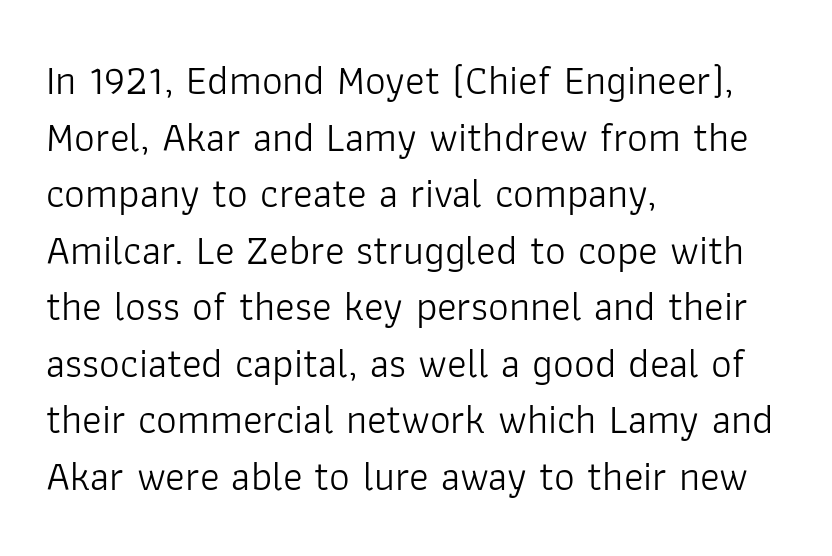
The image shows 41 px light sans-serif type, upright; set left-aligned, normal line spacing (1.38x), normal letter spacing, not underlined; low stroke contrast and a medium x-height.
